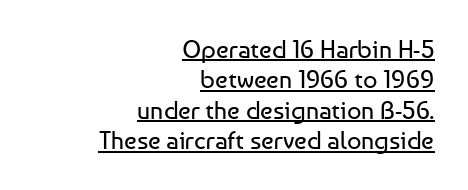
Q: Is the text bold? A: No.
Q: Is the text italic (slanted)? A: No, it is upright.
Q: Is the text underlined? A: Yes.
Q: How is the paragraph aligned? A: Right-aligned.
Q: Is the spacing between letters normal or unusually wide? A: Normal.
